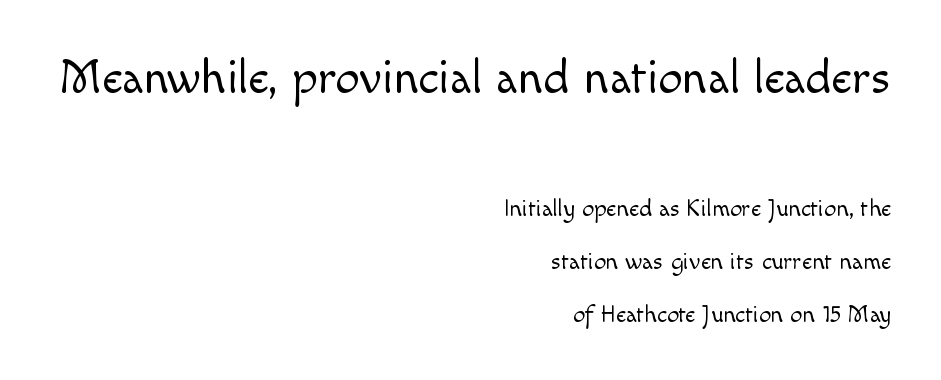
The image shows 48 px light sans-serif type, upright; set right-aligned, loose line spacing (2.2x), normal letter spacing, not underlined; the first (top) block is 2.0x larger; a small x-height.
